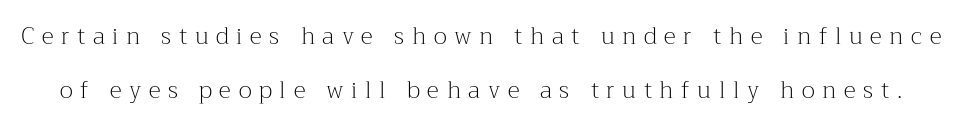
When letters stand straight like this, we call the style roman or upright. Stems and bowls with no extra thickness — not bold. A typesetter would call this heavily tracked-out type. The vertical gap from one line to the next is large.
